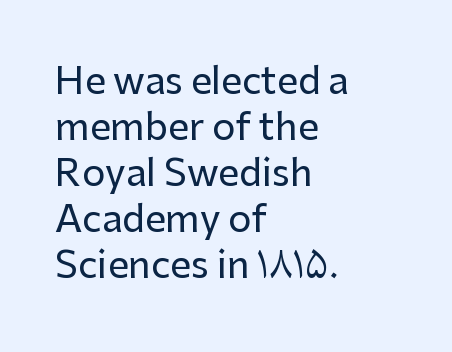
{"serif": "no", "italic": "no", "width": "normal", "stroke_contrast": "low", "x_height": "medium", "monospaced": "no", "underline": "no", "align": "left", "line_spacing_ratio": 1.24, "letter_spacing": "normal", "letter_spacing_em": 0.0, "glyph_px": 37}
